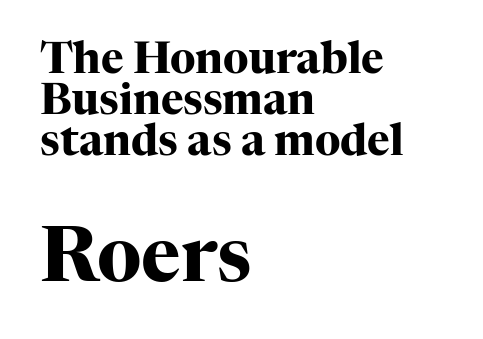
{"serif": "yes", "italic": "no", "bold": "yes", "weight": "heavy", "width": "normal", "stroke_contrast": "high", "x_height": "medium", "monospaced": "no", "underline": "no", "align": "left", "line_spacing": "tight", "line_spacing_ratio": 0.95, "letter_spacing": "normal", "letter_spacing_em": 0.0, "larger_block": "second", "size_ratio": 1.74, "glyph_px": 75}
